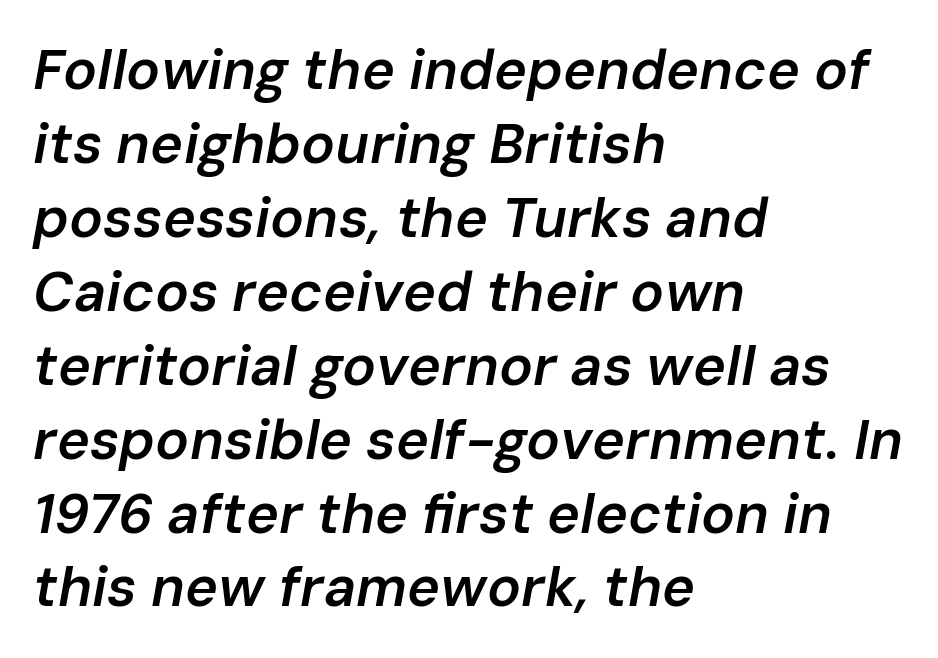
Q: Is the text bold? A: Semi-bold.
Q: Is the text italic (slanted)? A: Yes, it leans right by about 10 degrees.
Q: Is the text underlined? A: No.
Q: How is the paragraph aligned? A: Left-aligned.
Q: Is the spacing between letters normal or unusually wide? A: Normal.
Q: Is the spacing between lines tight, normal or loose? A: Normal.
Q: Width (condensed, normal, or wide)? A: Normal.
Q: Stroke contrast? A: Low.
Q: x-height? A: Medium.
Q: Monospaced? A: No.
